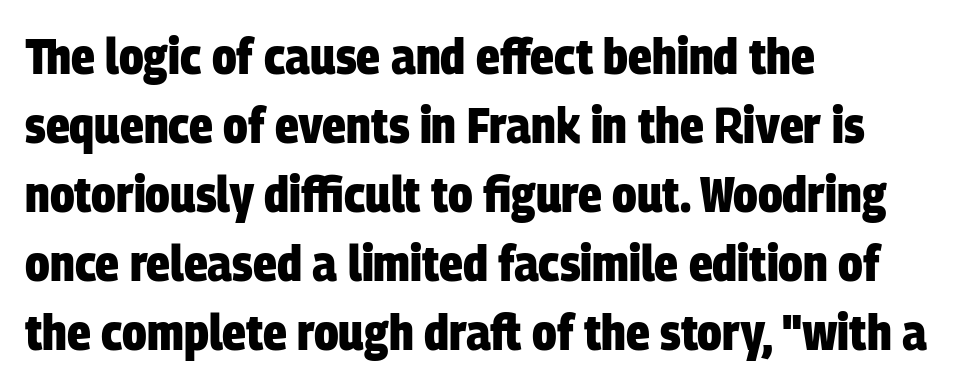
The image shows 50 px heavy, condensed sans-serif type; set left-aligned, normal line spacing (1.38x), normal letter spacing, not underlined; low stroke contrast and a large x-height.
